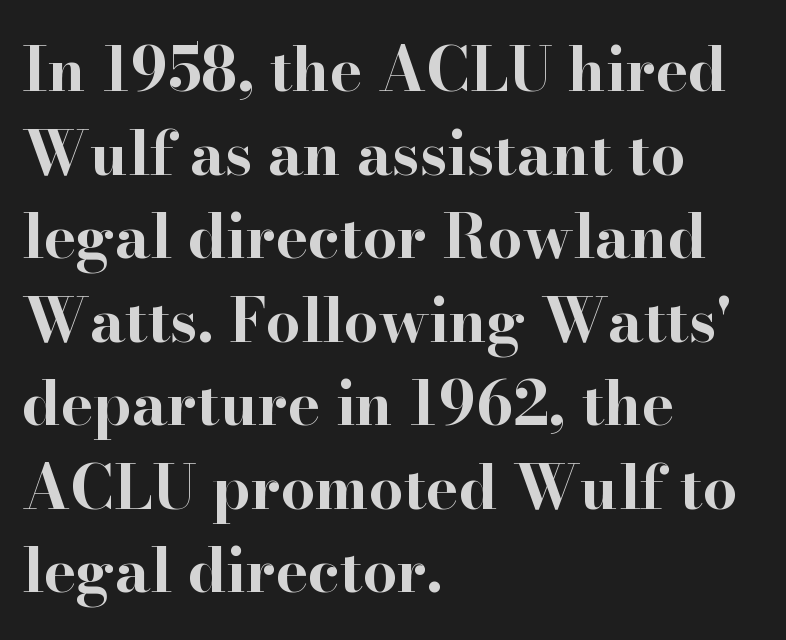
{"serif": "yes", "italic": "no", "bold": "yes", "weight": "bold", "width": "wide", "stroke_contrast": "high", "x_height": "small", "monospaced": "no", "underline": "no", "align": "left", "line_spacing": "normal", "line_spacing_ratio": 1.37, "letter_spacing": "normal", "letter_spacing_em": 0.0, "glyph_px": 61}
